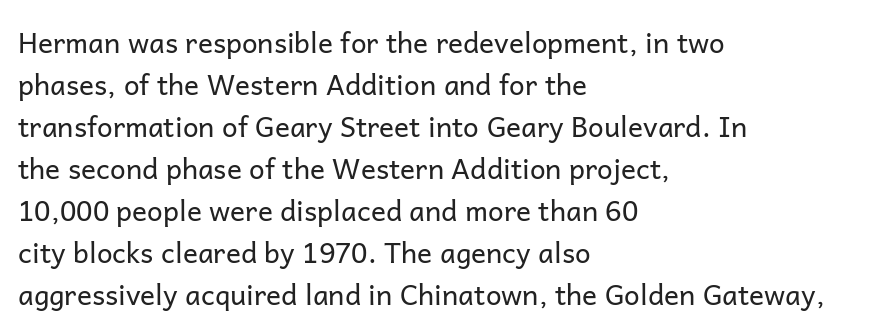
{"serif": "no", "italic": "no", "bold": "no", "weight": "regular", "width": "normal", "stroke_contrast": "low", "x_height": "medium", "monospaced": "no", "underline": "no", "align": "left", "line_spacing": "normal", "line_spacing_ratio": 1.5, "letter_spacing": "normal", "letter_spacing_em": 0.0, "glyph_px": 28}
